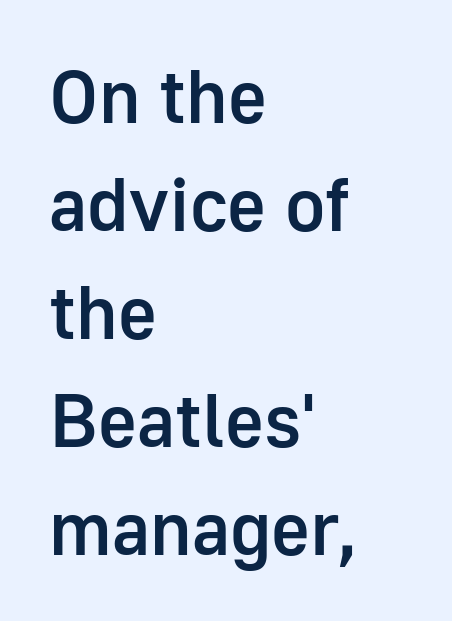
{"serif": "no", "italic": "no", "bold": "semi", "weight": "semibold", "width": "normal", "stroke_contrast": "low", "x_height": "medium", "monospaced": "no", "underline": "no", "align": "left", "line_spacing": "normal", "line_spacing_ratio": 1.44, "letter_spacing": "normal", "letter_spacing_em": 0.0, "glyph_px": 75}
